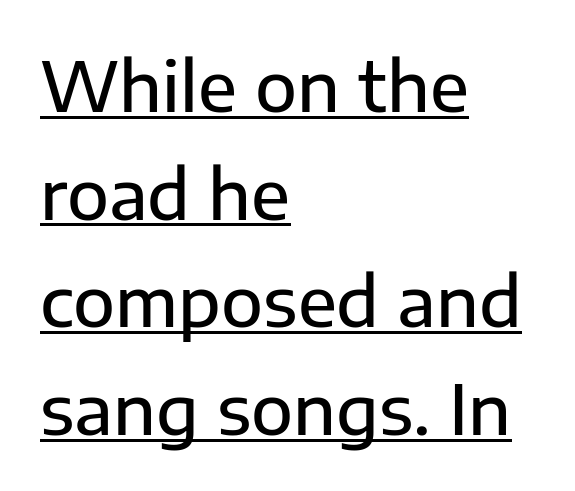
The image shows 69 px sans-serif type, upright; set left-aligned, normal line spacing (1.56x), normal letter spacing, underlined; low stroke contrast and a medium x-height.
